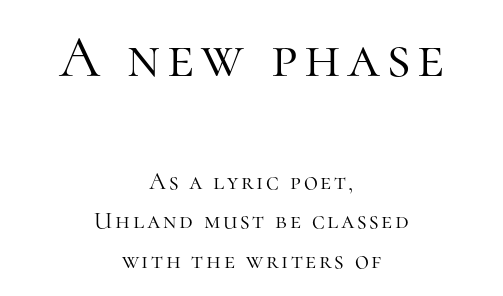
Q: Is the text bold? A: No.
Q: Is the text italic (slanted)? A: No, it is upright.
Q: Is the typeface a serif or a sans-serif typeface? A: Serif.
Q: Is the text underlined? A: No.
Q: How is the paragraph aligned? A: Centered.
Q: Is the spacing between lines tight, normal or loose? A: Normal.
Q: Which block of text is set in a larger size, the first (top) or the second (bottom)? A: The first (top) one.
Q: Width (condensed, normal, or wide)? A: Normal.
Q: Stroke contrast? A: High.
Q: x-height? A: Medium.
Q: Monospaced? A: No.
